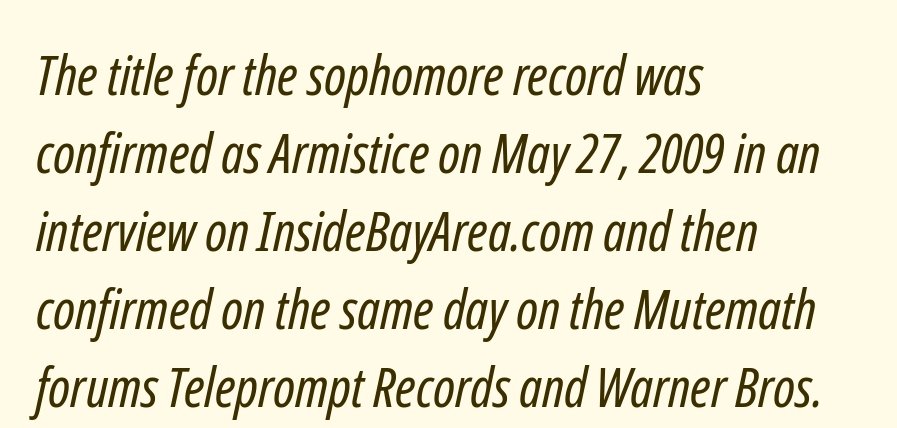
Q: Is the text bold? A: No.
Q: Is the typeface a serif or a sans-serif typeface? A: Sans-serif.
Q: Is the text underlined? A: No.
Q: How is the paragraph aligned? A: Left-aligned.
Q: Is the spacing between letters normal or unusually wide? A: Normal.
Q: Is the spacing between lines tight, normal or loose? A: Normal.
Q: Width (condensed, normal, or wide)? A: Condensed.
Q: Stroke contrast? A: Low.
Q: x-height? A: Medium.
Q: Monospaced? A: No.
